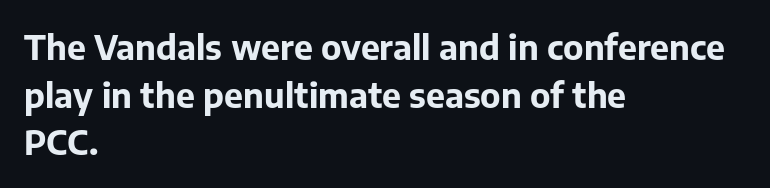
The image shows 34 px bold sans-serif type, upright; set left-aligned, normal line spacing (1.4x), normal letter spacing, not underlined; low stroke contrast and a medium x-height.
